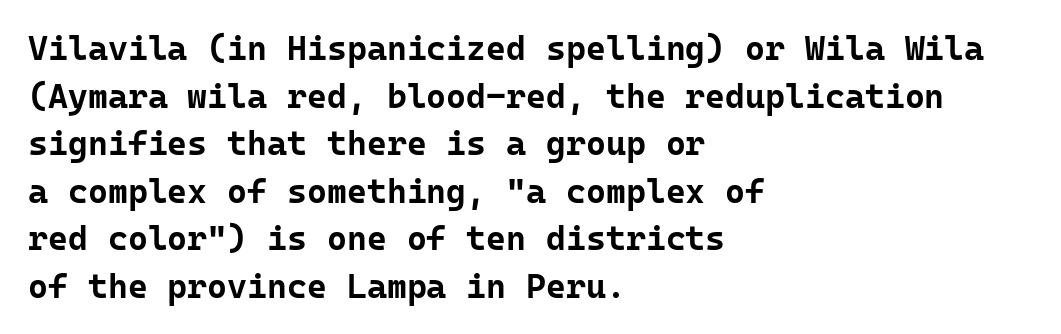
The ragged edge is on the right, which tells us the setting is flush left. The rendering keeps characters at their native spacing. No word sits above an underline. A typesetter would mark this as roman, not italic. Leading: standard.
